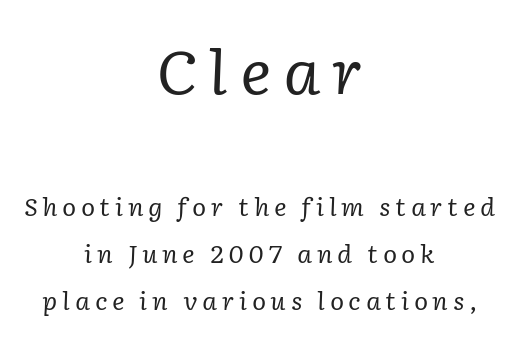
Q: Is the text bold? A: No.
Q: Is the text italic (slanted)? A: Yes, it leans right by about 2 degrees.
Q: Is the typeface a serif or a sans-serif typeface? A: Serif.
Q: Is the text underlined? A: No.
Q: How is the paragraph aligned? A: Centered.
Q: Is the spacing between lines tight, normal or loose? A: Loose.
Q: Which block of text is set in a larger size, the first (top) or the second (bottom)? A: The first (top) one.
Q: Width (condensed, normal, or wide)? A: Normal.
Q: Stroke contrast? A: Low.
Q: x-height? A: Medium.
Q: Monospaced? A: No.
